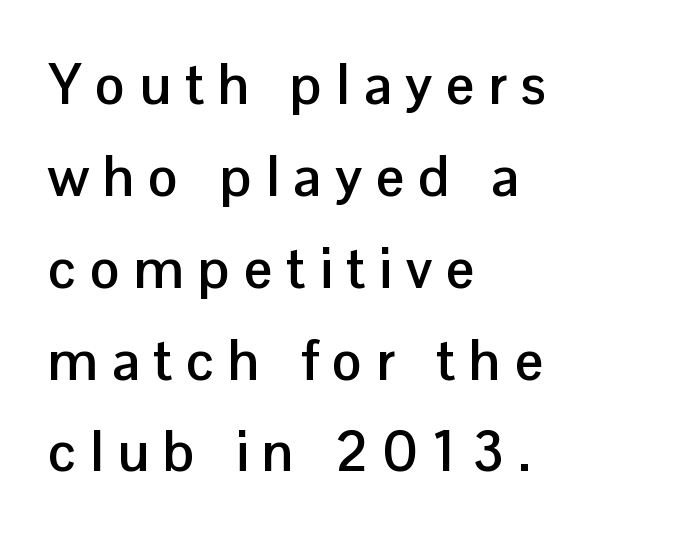
Q: Is the text bold? A: Yes.
Q: Is the text italic (slanted)? A: No, it is upright.
Q: Is the typeface a serif or a sans-serif typeface? A: Sans-serif.
Q: Is the text underlined? A: No.
Q: How is the paragraph aligned? A: Left-aligned.
Q: Is the spacing between letters normal or unusually wide? A: Unusually wide.
Q: Is the spacing between lines tight, normal or loose? A: Normal.
Q: Width (condensed, normal, or wide)? A: Normal.
Q: Stroke contrast? A: Low.
Q: x-height? A: Medium.
Q: Monospaced? A: No.
